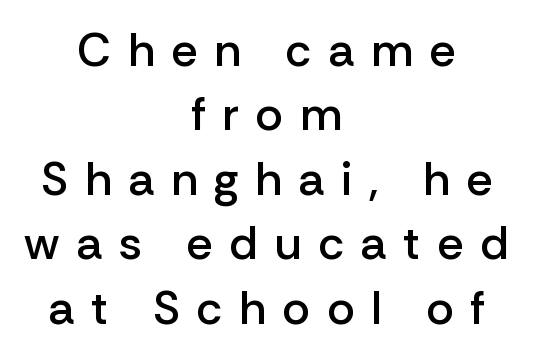
The passage shown has open, widely tracked lettering throughout. Students, this is semibold: more ink than regular, less than bold. Observe the absence of serifs on each vertical stroke in this sample. Short and long lines alike share a common midpoint. Any mark beneath the type? The region is blank. Evenly set lines give the paragraph a standard silhouette.
